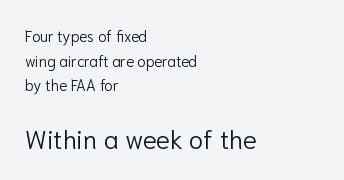
What's the leading like? Ordinary, nothing unusual. Has an underline been added? It has not. The rendering keeps characters at their native spacing. The later block is typeset at a bigger size than the earlier block.
